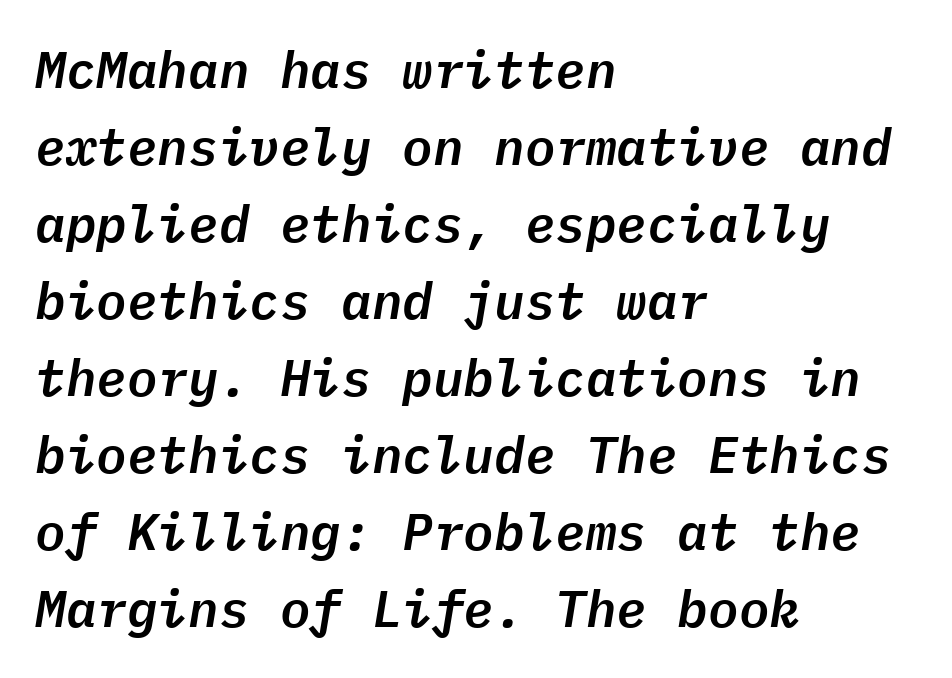
Q: Is the text italic (slanted)? A: Yes, it leans right by about 9 degrees.
Q: Is the text underlined? A: No.
Q: How is the paragraph aligned? A: Left-aligned.
Q: Is the spacing between letters normal or unusually wide? A: Normal.
Q: Is the spacing between lines tight, normal or loose? A: Normal.
Q: Width (condensed, normal, or wide)? A: Normal.
Q: Stroke contrast? A: Low.
Q: x-height? A: Medium.
Q: Monospaced? A: Yes.
